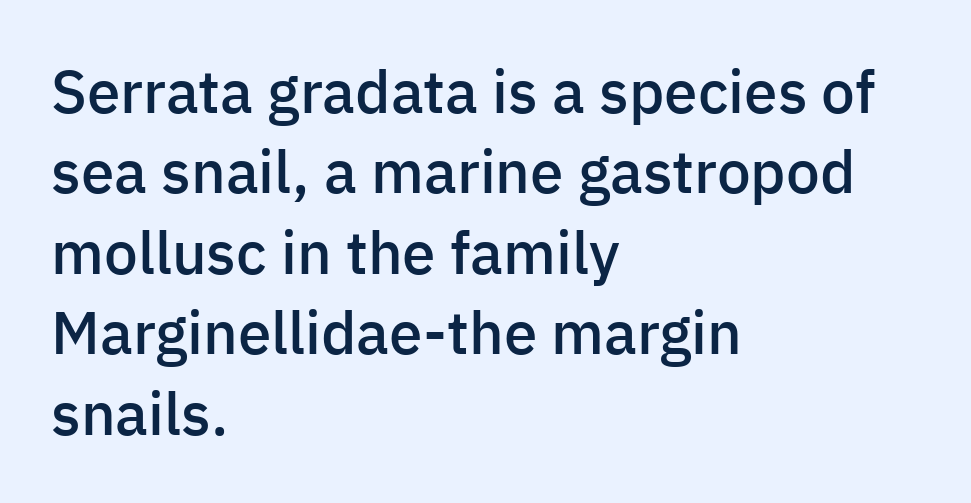
{"serif": "no", "italic": "no", "bold": "semi", "weight": "semibold", "width": "normal", "stroke_contrast": "low", "x_height": "medium", "monospaced": "no", "underline": "no", "align": "left", "line_spacing": "normal", "line_spacing_ratio": 1.34, "letter_spacing": "normal", "letter_spacing_em": 0.0, "glyph_px": 60}
